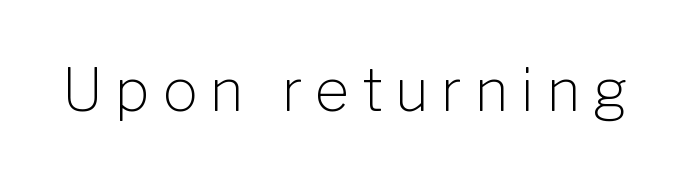
The image shows 59 px light sans-serif type, upright; set unusually wide letter spacing (+0.21 em), not underlined; low stroke contrast and a medium x-height.
